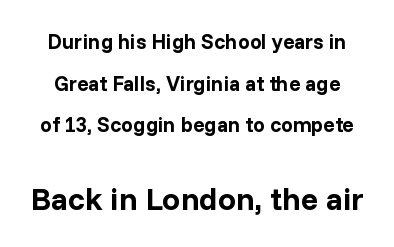
Posture: straight, roman, zero tilt. Has an underline been added? It has not. The lines are spread far apart with generous leading. Grotesque or geometric, the face here clearly has no serifs. This is heavy type, rendered in bold. Honestly, the letter spacing is just normal — you wouldn't notice it.
